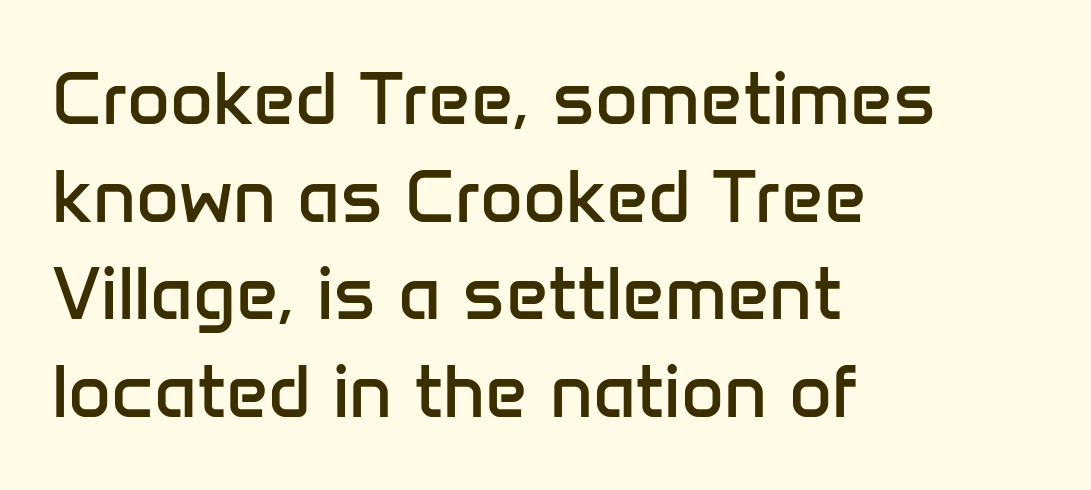
The image shows 74 px regular-weight sans-serif type, upright; set left-aligned, normal line spacing (1.32x), normal letter spacing, not underlined; low stroke contrast and a medium x-height.
